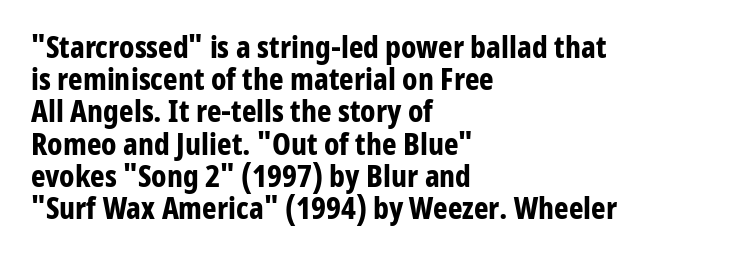
Q: Is the text bold? A: Yes.
Q: Is the text italic (slanted)? A: No, it is upright.
Q: Is the typeface a serif or a sans-serif typeface? A: Sans-serif.
Q: Is the text underlined? A: No.
Q: How is the paragraph aligned? A: Left-aligned.
Q: Is the spacing between letters normal or unusually wide? A: Normal.
Q: Is the spacing between lines tight, normal or loose? A: Tight.
Q: Width (condensed, normal, or wide)? A: Condensed.
Q: Stroke contrast? A: Low.
Q: x-height? A: Medium.
Q: Monospaced? A: No.
